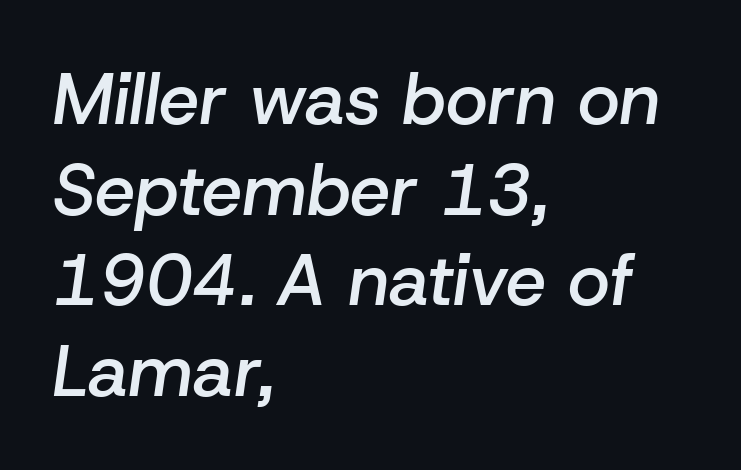
{"italic": "yes", "lean": "right", "slant_degrees": 8, "bold": "semi", "weight": "semibold", "width": "normal", "stroke_contrast": "low", "x_height": "medium", "monospaced": "no", "underline": "no", "align": "left", "line_spacing": "normal", "line_spacing_ratio": 1.26, "letter_spacing": "normal", "letter_spacing_em": 0.0, "glyph_px": 72}
